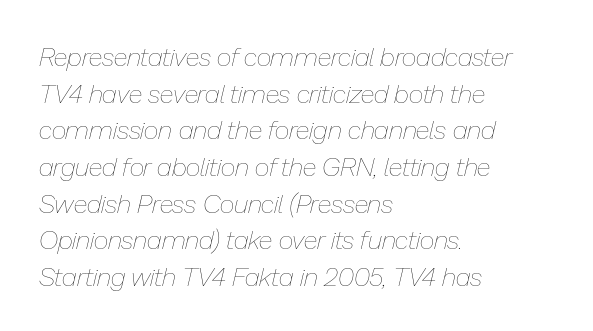
{"italic": "yes", "lean": "right", "slant_degrees": 13, "bold": "no", "underline": "no", "align": "left", "line_spacing": "normal", "line_spacing_ratio": 1.41, "letter_spacing": "normal", "letter_spacing_em": 0.0, "glyph_px": 26}
